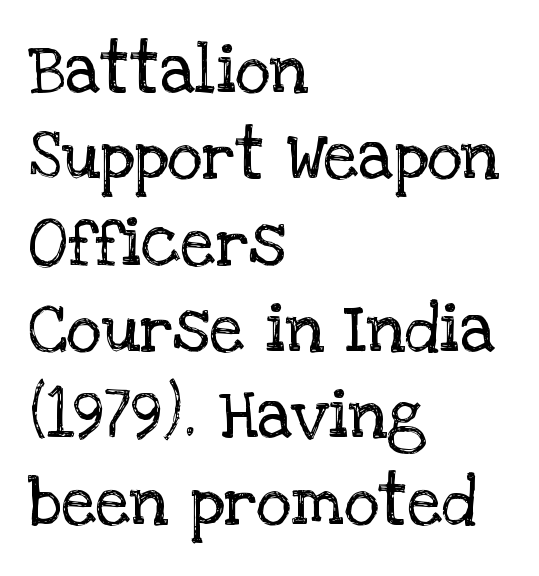
Q: Is the text bold? A: No.
Q: Is the text italic (slanted)? A: No, it is upright.
Q: Is the typeface a serif or a sans-serif typeface? A: Serif.
Q: Is the text underlined? A: No.
Q: How is the paragraph aligned? A: Left-aligned.
Q: Is the spacing between letters normal or unusually wide? A: Normal.
Q: Is the spacing between lines tight, normal or loose? A: Normal.
Q: Width (condensed, normal, or wide)? A: Normal.
Q: Stroke contrast? A: Low.
Q: x-height? A: Large.
Q: Monospaced? A: No.
